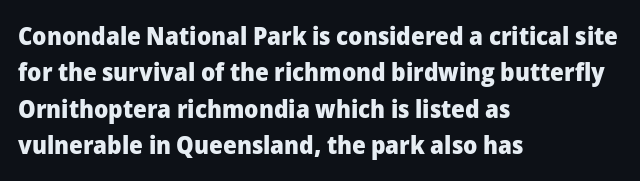
Q: Is the text bold? A: Yes.
Q: Is the text italic (slanted)? A: No, it is upright.
Q: Is the text underlined? A: No.
Q: How is the paragraph aligned? A: Left-aligned.
Q: Is the spacing between letters normal or unusually wide? A: Normal.
Q: Is the spacing between lines tight, normal or loose? A: Normal.
